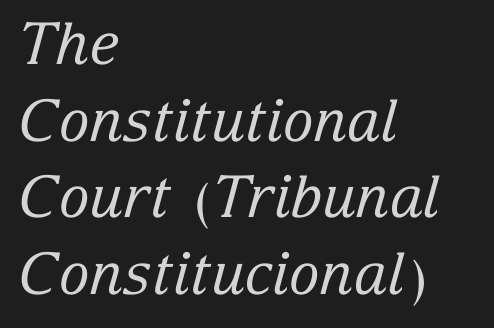
Q: Is the text bold? A: No.
Q: Is the text italic (slanted)? A: Yes, it leans right by about 15 degrees.
Q: Is the typeface a serif or a sans-serif typeface? A: Serif.
Q: Is the text underlined? A: No.
Q: How is the paragraph aligned? A: Left-aligned.
Q: Is the spacing between letters normal or unusually wide? A: Normal.
Q: Is the spacing between lines tight, normal or loose? A: Normal.
Q: Width (condensed, normal, or wide)? A: Normal.
Q: Stroke contrast? A: Low.
Q: x-height? A: Medium.
Q: Monospaced? A: No.
